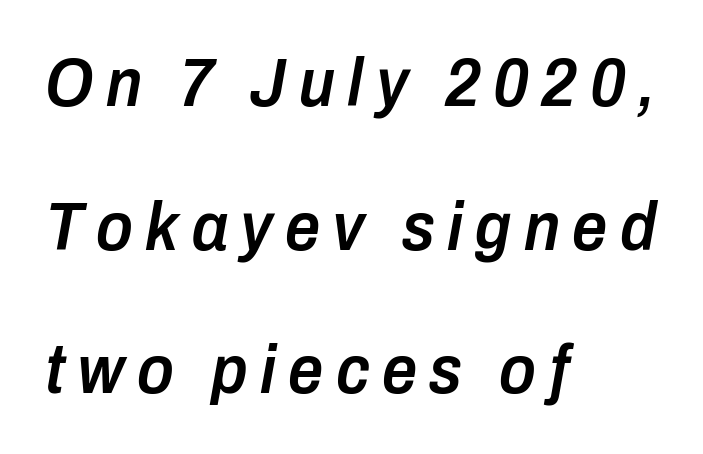
{"italic": "yes", "lean": "right", "slant_degrees": 10, "bold": "semi", "weight": "semibold", "width": "condensed", "stroke_contrast": "low", "x_height": "medium", "monospaced": "no", "underline": "no", "align": "left", "line_spacing": "loose", "line_spacing_ratio": 2.08, "glyph_px": 69}
